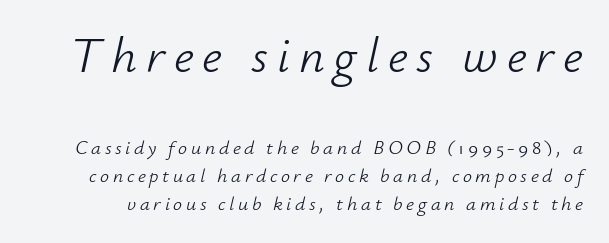
The line-height multiplier appears to be the usual default. Plain, unruled lines of type. Whoever set this made the first block the dominant, larger element. Note the varied advance widths — an 'i' is clearly narrower than an 'm'. Weight: in the light-to-regular range. In terms of posture, this sample is oblique.
